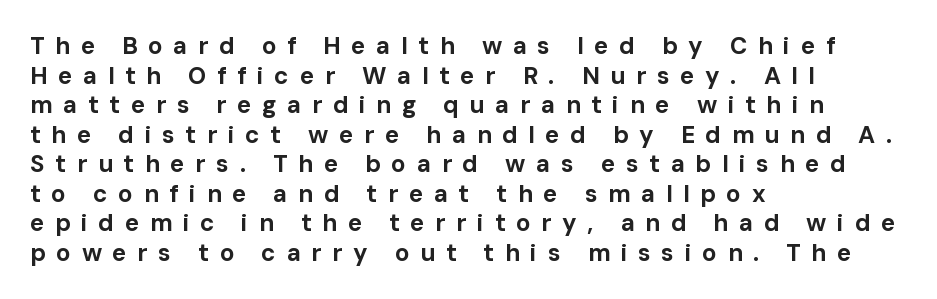
The gaps between neighbouring characters are conspicuously large. This sample uses an upright cut, with every glyph sitting square on the baseline. Its strokes are broad and dark, the hallmark of bold type. The space directly below the letters is spotless.
